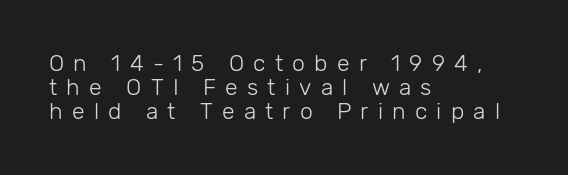
Compared with a centered layout, this one pins lines to the left instead. Vertical spacing — tight. Ink coverage per letter is moderate at most. Each row of text sits above clean, open space. Inter-character spacing is expanded well beyond the font's built-in metrics. The font's upright variant was chosen for this text.
